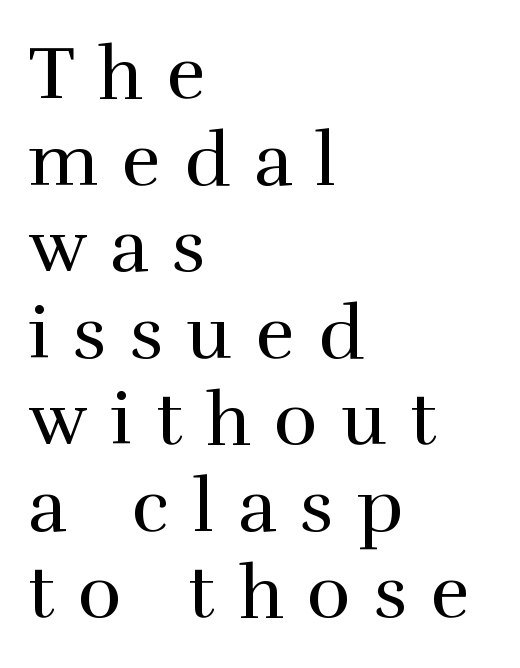
Q: Is the text bold? A: No.
Q: Is the text italic (slanted)? A: No, it is upright.
Q: Is the typeface a serif or a sans-serif typeface? A: Serif.
Q: Is the text underlined? A: No.
Q: How is the paragraph aligned? A: Left-aligned.
Q: Is the spacing between letters normal or unusually wide? A: Unusually wide.
Q: Width (condensed, normal, or wide)? A: Normal.
Q: x-height? A: Medium.
Q: Monospaced? A: No.
